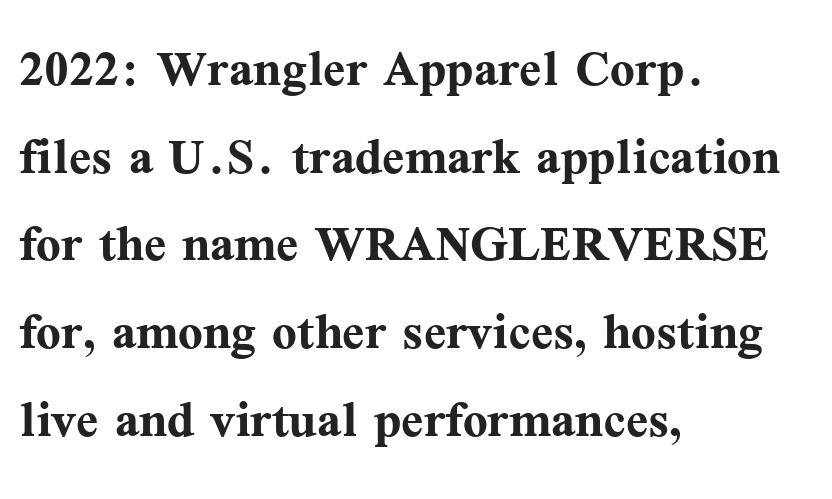
{"serif": "yes", "italic": "no", "bold": "yes", "weight": "semibold", "width": "normal", "stroke_contrast": "medium", "x_height": "medium", "monospaced": "no", "underline": "no", "align": "left", "line_spacing": "normal", "line_spacing_ratio": 1.35, "letter_spacing": "normal", "letter_spacing_em": 0.0, "glyph_px": 65}
